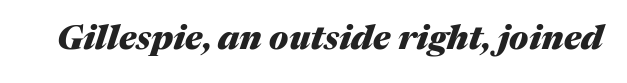
The image shows 34 px heavy type, italic (leaning right); set normal letter spacing, not underlined; medium stroke contrast and a medium x-height.
